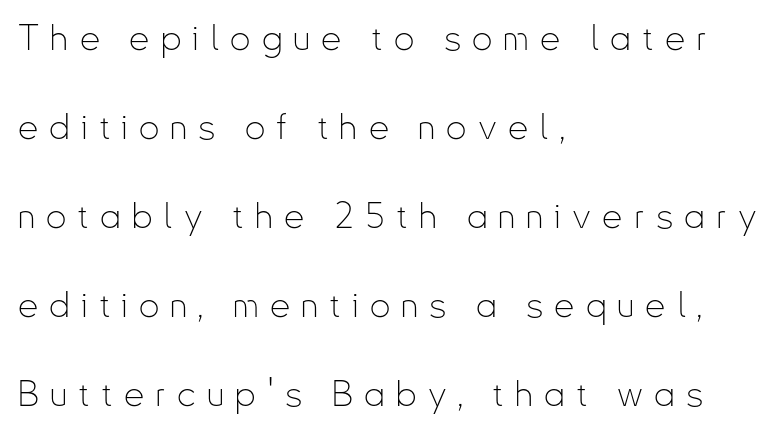
You can tell it's not italic because the verticals are truly vertical. Widely set lines give the paragraph a tall, airy silhouette. Each letter keeps its own natural width here, so spacing adapts to shape. If you drew a ruler down the left edge, every line would touch it.
